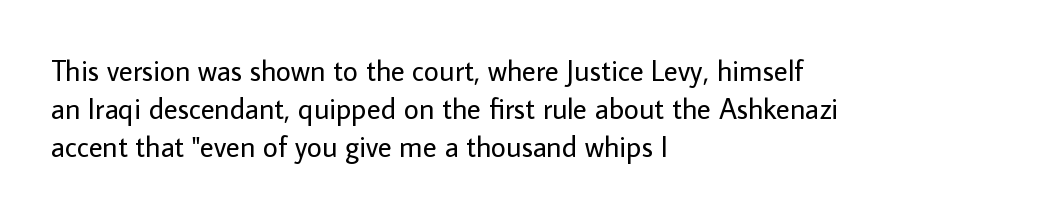
The image shows 29 px regular-weight sans-serif type, upright; set left-aligned, normal line spacing (1.31x), normal letter spacing, not underlined; low stroke contrast and a medium x-height.
